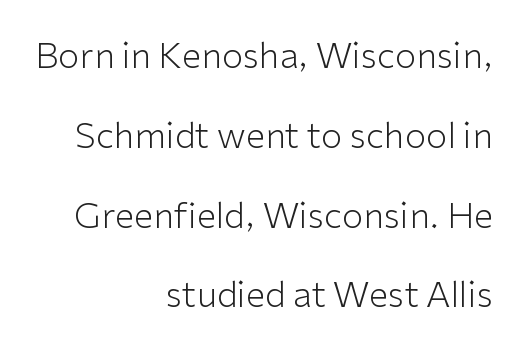
{"serif": "no", "italic": "no", "bold": "no", "weight": "light", "width": "normal", "stroke_contrast": "low", "x_height": "medium", "monospaced": "no", "underline": "no", "align": "right", "line_spacing": "loose", "line_spacing_ratio": 2.28, "letter_spacing": "normal", "letter_spacing_em": 0.0, "glyph_px": 35}
